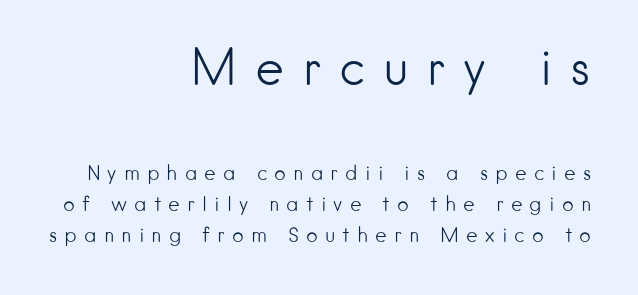
{"serif": "no", "italic": "no", "bold": "no", "weight": "light", "width": "normal", "stroke_contrast": "low", "x_height": "small", "monospaced": "no", "underline": "no", "align": "right", "line_spacing": "normal", "line_spacing_ratio": 1.55, "letter_spacing": "wide", "letter_spacing_em": 0.35, "larger_block": "first", "size_ratio": 2.5, "glyph_px": 50}
